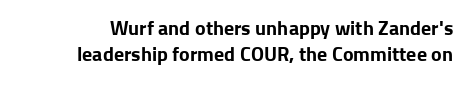
{"italic": "no", "bold": "yes", "underline": "no", "line_spacing": "normal", "line_spacing_ratio": 1.32, "letter_spacing": "normal", "letter_spacing_em": 0.0, "glyph_px": 20}
